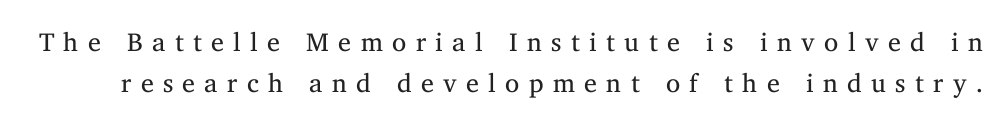
The image shows 26 px text type, upright; set normal line spacing (1.57x), unusually wide letter spacing (+0.36 em), not underlined.
